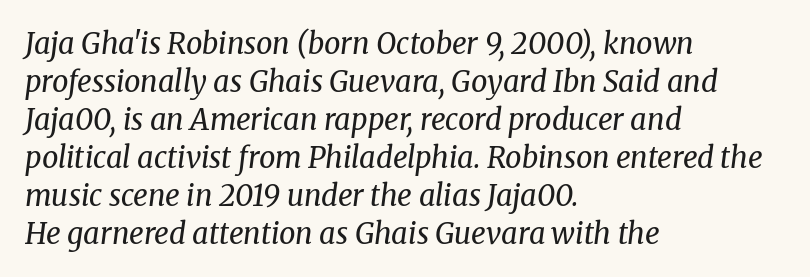
Q: Is the text bold? A: No.
Q: Is the text italic (slanted)? A: Yes, it leans right by about 8 degrees.
Q: Is the typeface a serif or a sans-serif typeface? A: Serif.
Q: Is the text underlined? A: No.
Q: How is the paragraph aligned? A: Left-aligned.
Q: Is the spacing between letters normal or unusually wide? A: Normal.
Q: Is the spacing between lines tight, normal or loose? A: Normal.
Q: Width (condensed, normal, or wide)? A: Normal.
Q: Stroke contrast? A: Medium.
Q: x-height? A: Medium.
Q: Monospaced? A: No.
